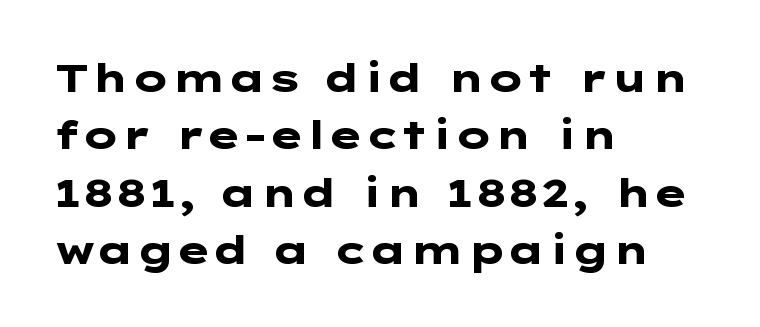
{"serif": "no", "italic": "no", "bold": "yes", "weight": "heavy", "width": "wide", "stroke_contrast": "low", "x_height": "medium", "underline": "no", "align": "left", "line_spacing": "normal", "line_spacing_ratio": 1.47, "letter_spacing": "normal", "letter_spacing_em": 0.0, "glyph_px": 39}
